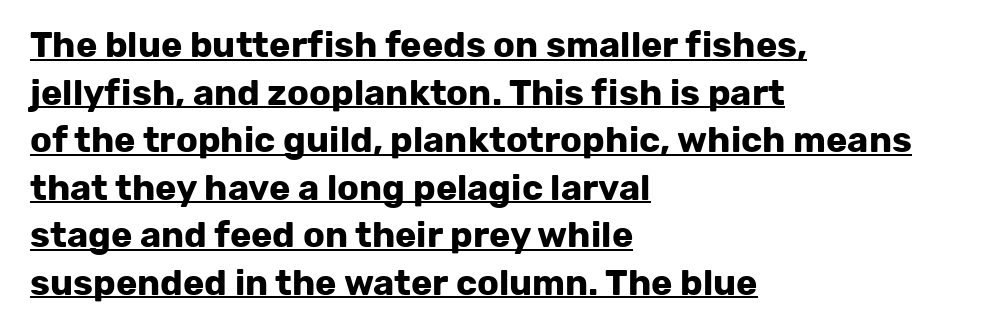
Quick note: not italic, upright. This sample has the flowing, uneven cadence of proportional lettering. This is sans-serif lettering, the kind often seen on screens and signage. A full-strength bold gives these letters their thick strokes.
